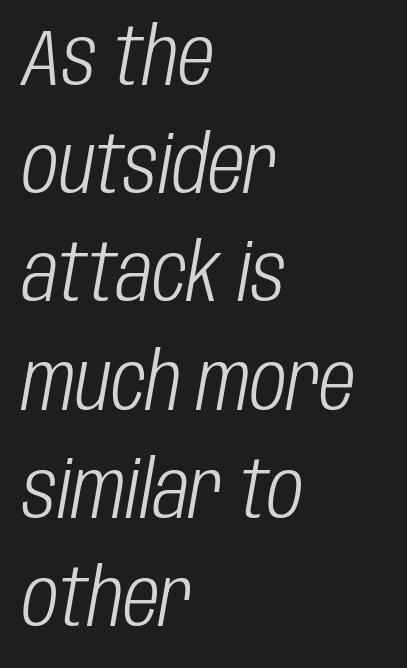
Q: Is the text bold? A: No.
Q: Is the text italic (slanted)? A: Yes, it leans right by about 10 degrees.
Q: Is the text underlined? A: No.
Q: How is the paragraph aligned? A: Left-aligned.
Q: Is the spacing between letters normal or unusually wide? A: Normal.
Q: Is the spacing between lines tight, normal or loose? A: Normal.
Q: Width (condensed, normal, or wide)? A: Condensed.
Q: Stroke contrast? A: Low.
Q: x-height? A: Large.
Q: Monospaced? A: No.
